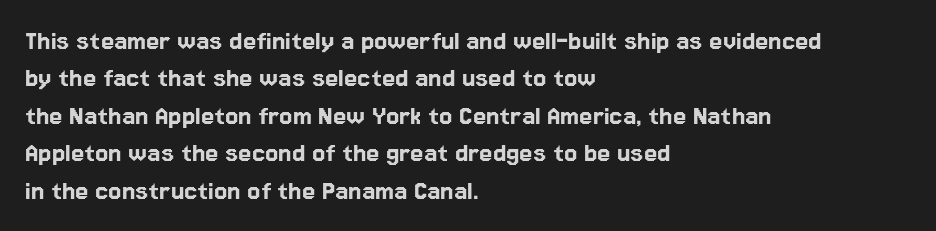
Q: Is the text italic (slanted)? A: No, it is upright.
Q: Is the typeface a serif or a sans-serif typeface? A: Sans-serif.
Q: Is the text underlined? A: No.
Q: How is the paragraph aligned? A: Left-aligned.
Q: Is the spacing between letters normal or unusually wide? A: Normal.
Q: Is the spacing between lines tight, normal or loose? A: Normal.
Q: Width (condensed, normal, or wide)? A: Normal.
Q: Stroke contrast? A: Low.
Q: x-height? A: Medium.
Q: Monospaced? A: No.
